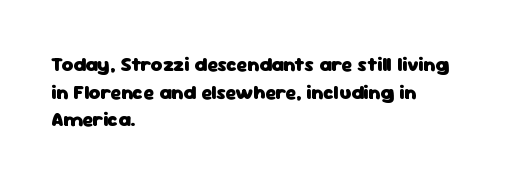
Is the letter spacing exaggerated? No — it looks like the ordinary default. Does the weight exceed regular? Yes, all the way to bold. Layout note: lines flush left. Notice how the stems are strictly vertical — no italics here.
